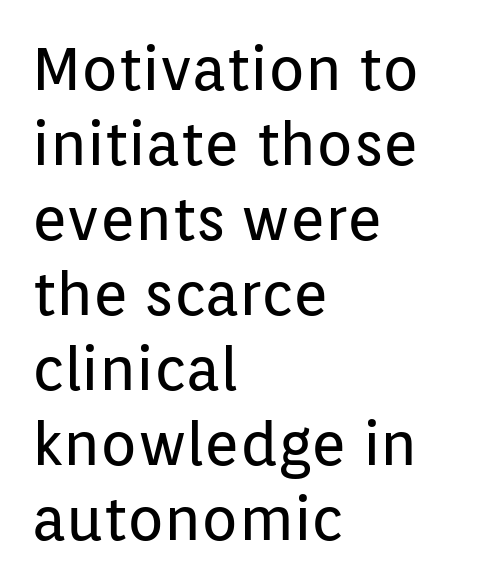
Q: Is the text bold? A: No.
Q: Is the text italic (slanted)? A: No, it is upright.
Q: Is the typeface a serif or a sans-serif typeface? A: Sans-serif.
Q: Is the text underlined? A: No.
Q: How is the paragraph aligned? A: Left-aligned.
Q: Is the spacing between letters normal or unusually wide? A: Normal.
Q: Is the spacing between lines tight, normal or loose? A: Normal.
Q: Width (condensed, normal, or wide)? A: Normal.
Q: Stroke contrast? A: Low.
Q: x-height? A: Medium.
Q: Monospaced? A: No.
